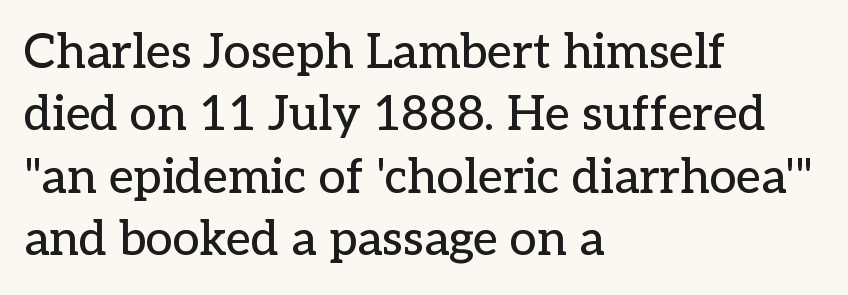
{"serif": "yes", "italic": "no", "width": "normal", "stroke_contrast": "low", "x_height": "medium", "monospaced": "no", "underline": "no", "align": "left", "line_spacing": "normal", "line_spacing_ratio": 1.3, "letter_spacing": "normal", "letter_spacing_em": 0.0, "glyph_px": 48}
